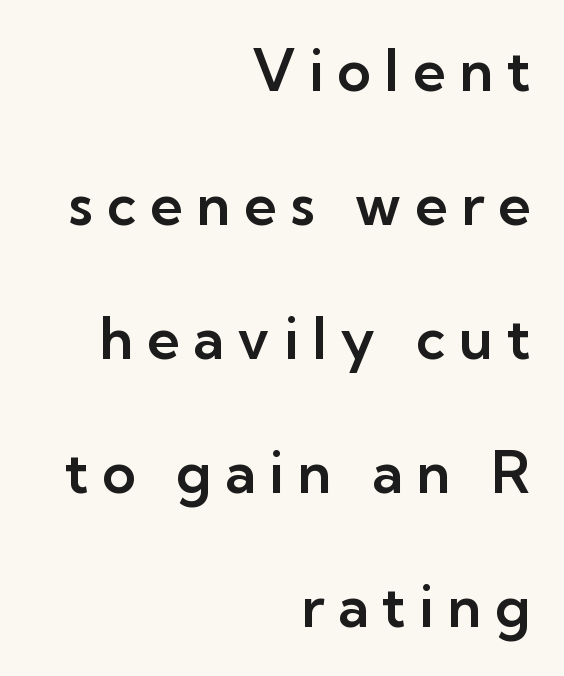
The designer went with a sans here, leaving each stem footless. Teacher's note: observe the even right margin — that is flush-right alignment. Bare-footed words on every line. A typesetter would call this proportional, since set widths differ per character. Someone cranked the tracking dial way up on this one. Designer's note — italics off, roman on.
